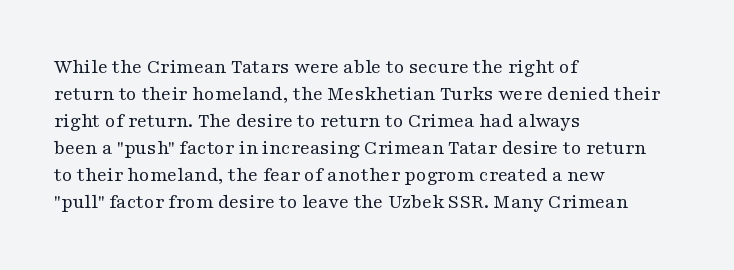
{"italic": "no", "bold": "no", "underline": "no", "align": "left", "line_spacing": "normal", "line_spacing_ratio": 1.29, "letter_spacing": "normal", "letter_spacing_em": 0.0, "glyph_px": 21}
